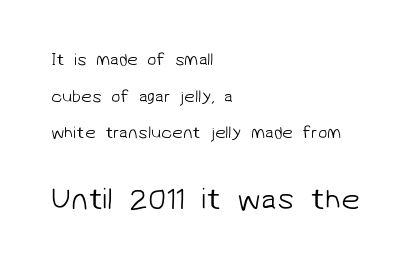
The image shows 30 px light sans-serif type; set left-aligned, loose line spacing (2.16x), normal letter spacing, not underlined; the second (bottom) block is 1.76x larger; low stroke contrast and a medium x-height.
